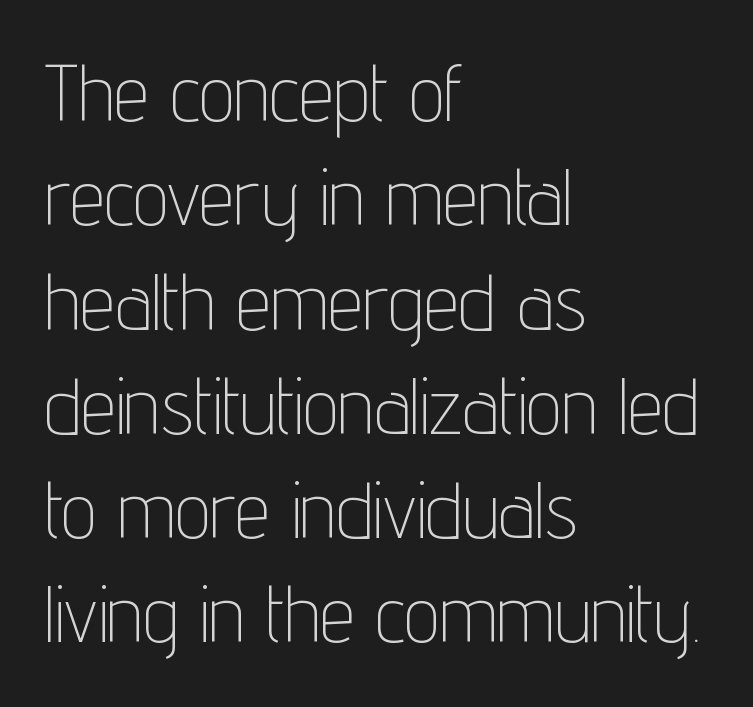
Q: Is the text bold? A: No.
Q: Is the text italic (slanted)? A: No, it is upright.
Q: Is the typeface a serif or a sans-serif typeface? A: Sans-serif.
Q: Is the text underlined? A: No.
Q: How is the paragraph aligned? A: Left-aligned.
Q: Is the spacing between letters normal or unusually wide? A: Normal.
Q: Is the spacing between lines tight, normal or loose? A: Normal.
Q: Width (condensed, normal, or wide)? A: Condensed.
Q: Stroke contrast? A: Low.
Q: x-height? A: Medium.
Q: Monospaced? A: No.
